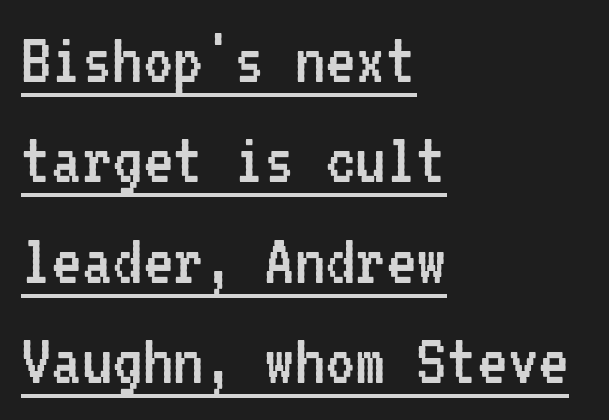
The image shows 76 px regular-weight, condensed sans-serif type, upright, monospaced; set left-aligned, normal line spacing (1.32x), normal letter spacing, underlined; low stroke contrast and a medium x-height.
